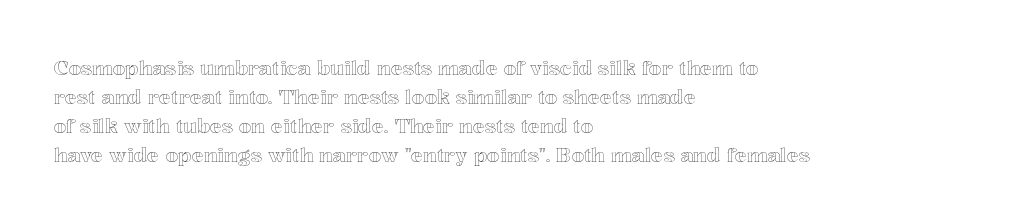
{"italic": "no", "underline": "no", "align": "left", "line_spacing": "normal", "line_spacing_ratio": 1.45, "letter_spacing": "normal", "letter_spacing_em": 0.0, "glyph_px": 20}
